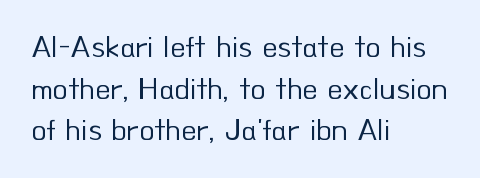
Vertical strokes here are truly vertical. Check where the strokes stop: nothing finishes them off — pure sans. Regarding leading, the lines here are spaced in the standard way. Nobody touched the tracking dial on this one. Has an underline been added? It has not. Here the designer chose a conventional face with non-uniform glyph widths.
